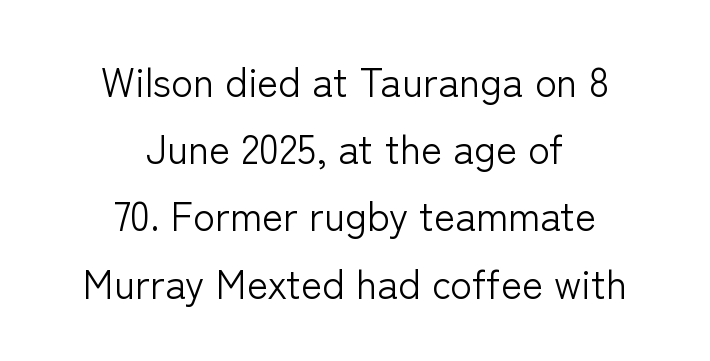
These lines stack symmetrically, like a column narrowing and widening about its center. Check where the strokes stop: nothing finishes them off — pure sans. The passage shown is typed in a proportional face where columns would drift. Tracking value appears to be zero — textbook default spacing. A quiet, ordinary-to-light weight characterises the typeface. These lines were composed using upright roman letters.
